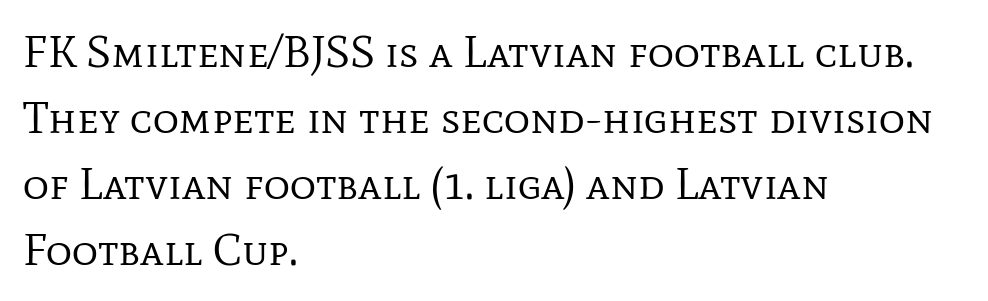
{"serif": "yes", "italic": "no", "bold": "no", "weight": "regular", "width": "normal", "stroke_contrast": "low", "x_height": "medium", "monospaced": "no", "underline": "no", "align": "left", "line_spacing": "normal", "line_spacing_ratio": 1.47, "letter_spacing": "normal", "letter_spacing_em": 0.0, "glyph_px": 45}
